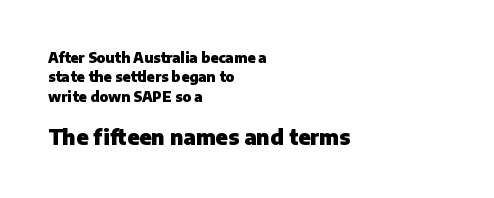
Q: Is the text bold? A: Yes.
Q: Is the text italic (slanted)? A: No, it is upright.
Q: Is the text underlined? A: No.
Q: How is the paragraph aligned? A: Left-aligned.
Q: Is the spacing between letters normal or unusually wide? A: Normal.
Q: Is the spacing between lines tight, normal or loose? A: Normal.
Q: Which block of text is set in a larger size, the first (top) or the second (bottom)? A: The second (bottom) one.
